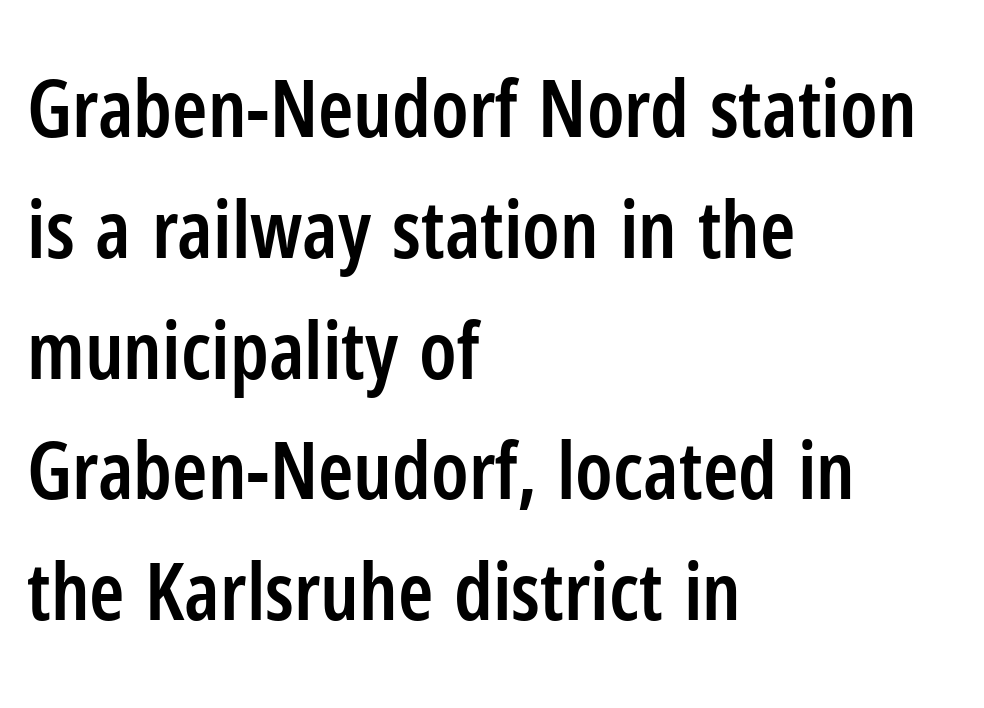
Whoever set this chose a conventional vertical rhythm. To sum up the face: it is a sans, with no serifs. Layout note: lines flush left. Here the glyphs are tracked normally, forming tight word shapes.
